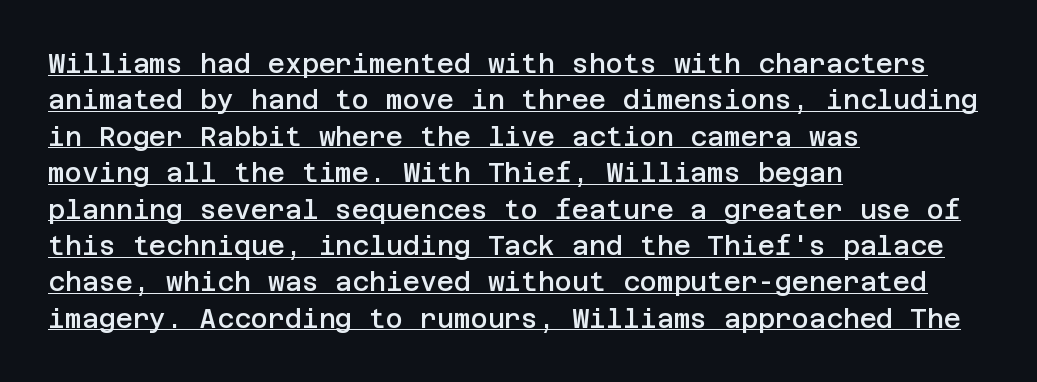
Does the weight exceed regular? Yes, but only to semibold. The leading is moderate, giving the passage an even texture. The rendered words wear a rule along their underside. You can tell it's not italic because the verticals are truly vertical. One-word summary of the alignment: left. Nobody touched the tracking dial on this one.
